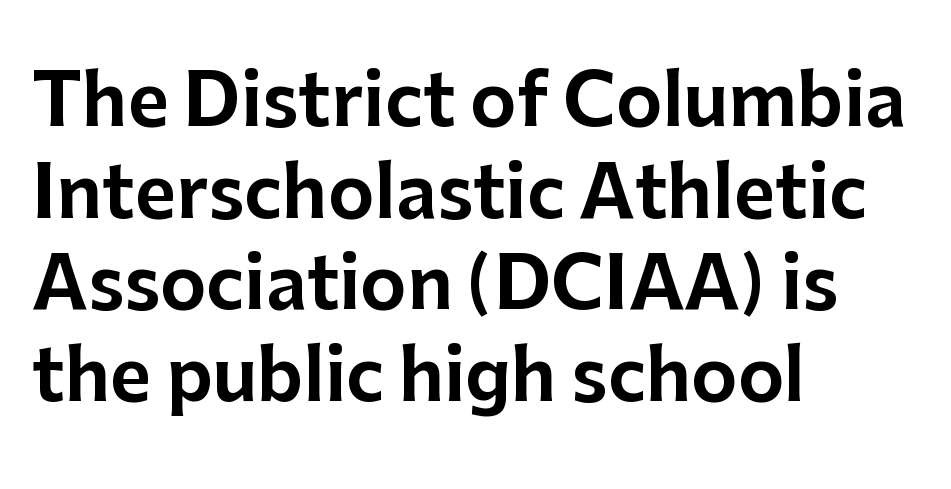
Italic: no, the glyphs are upright roman. Spacing between characters is what you'd get straight out of the box. Each letter's strokes conclude bluntly, with no projecting serifs. How would I describe the line gaps? Plain and ordinary.
